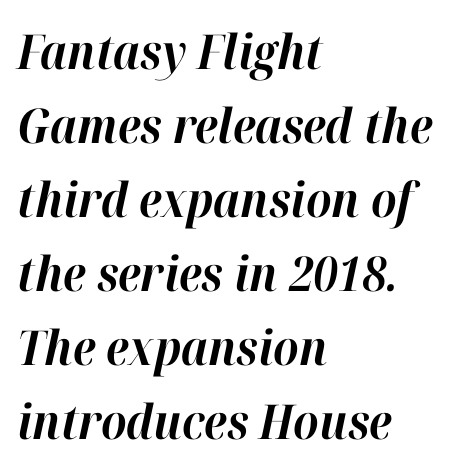
{"italic": "yes", "lean": "right", "slant_degrees": 12, "bold": "yes", "weight": "bold", "width": "normal", "stroke_contrast": "high", "x_height": "medium", "monospaced": "no", "underline": "no", "align": "left", "line_spacing": "normal", "line_spacing_ratio": 1.54, "letter_spacing": "normal", "letter_spacing_em": 0.0, "glyph_px": 48}
